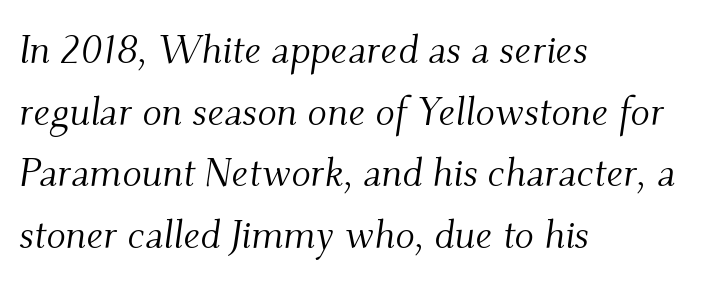
No extra tracking has been applied to these lines. Stem width sits at or under what a default text font uses. The leading is moderate, giving the passage an even texture. Serif or sans? Serif — the stroke terminals have little feet. Looks like regular typesetting: each glyph gets only the width it needs. Style check: oblique.
